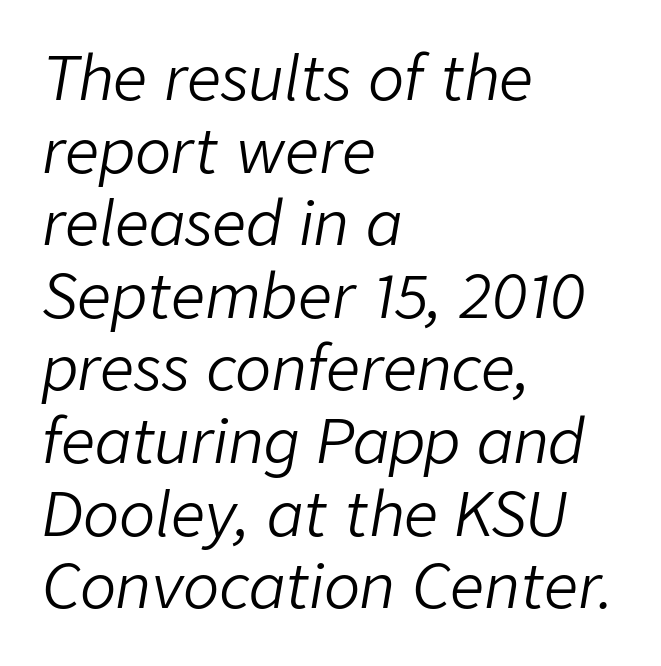
The image shows 60 px light type, italic (leaning right); set left-aligned, line spacing 1.21x, normal letter spacing, not underlined; low stroke contrast and a medium x-height.
